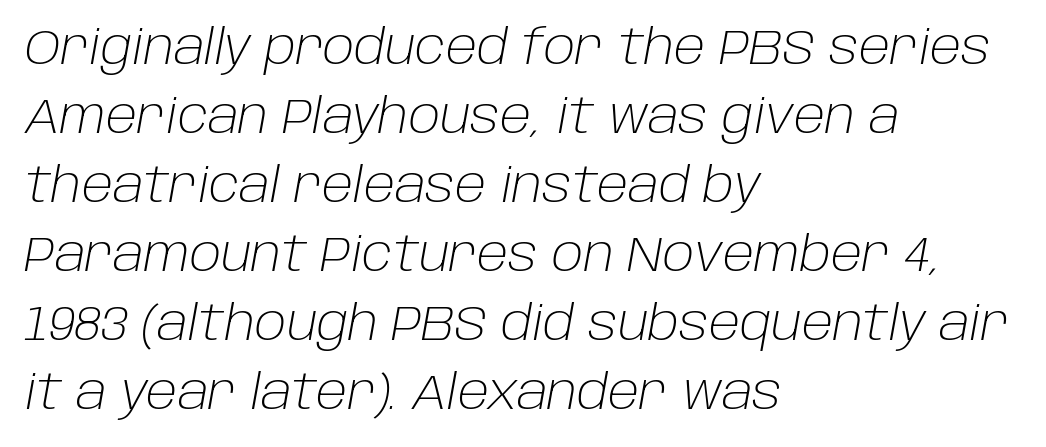
Tall strokes in this sample are angled rather than plumb. Line spacing here is normal. Looks like regular typesetting: each glyph gets only the width it needs. Is the type heavy? It reads as light-to-regular instead. Standard letterfit; no display-style spreading of the glyphs.
